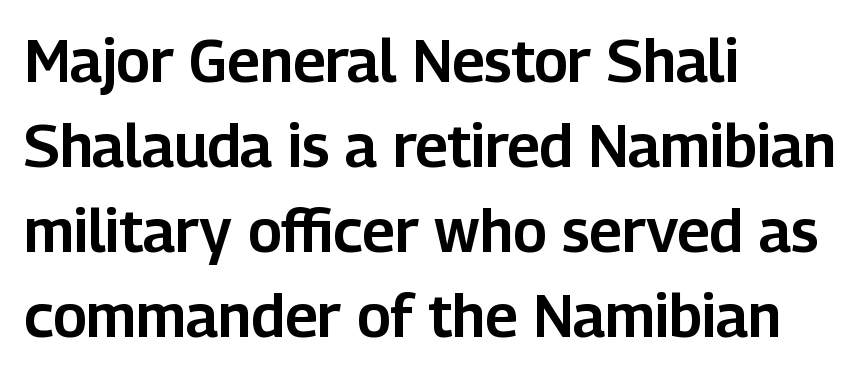
{"serif": "no", "italic": "no", "width": "normal", "stroke_contrast": "low", "x_height": "medium", "monospaced": "no", "underline": "no", "align": "left", "line_spacing": "normal", "line_spacing_ratio": 1.44, "letter_spacing": "normal", "letter_spacing_em": 0.0, "glyph_px": 59}
